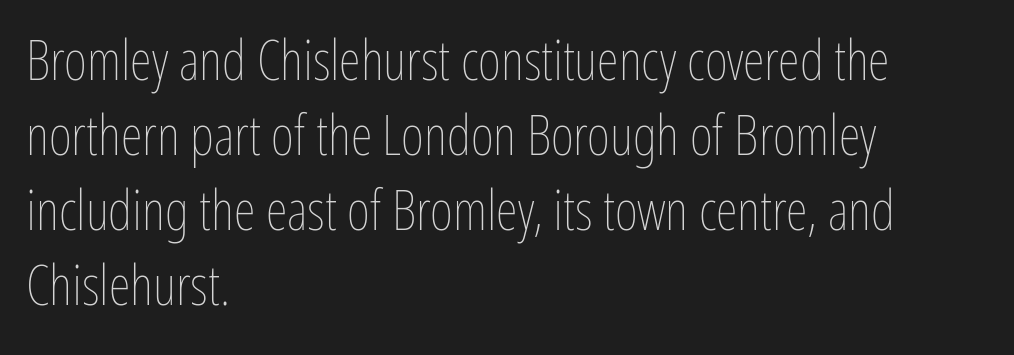
Unbolded letterforms with no extra heft. A student would call this left alignment; a typographer would say flush left, rag right. Every character sits straight up, as roman type does. Rule under the text: the space is simply empty.
